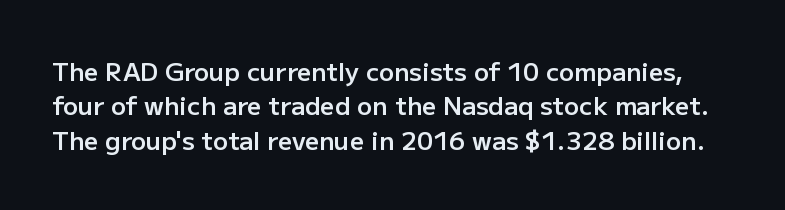
Quick note: underline off. The letters stand upright; this is a roman face. Each word holds together tightly as a unit, with standard inter-letter gaps. A somewhat darkened texture: the type is semibold rather than bold.
